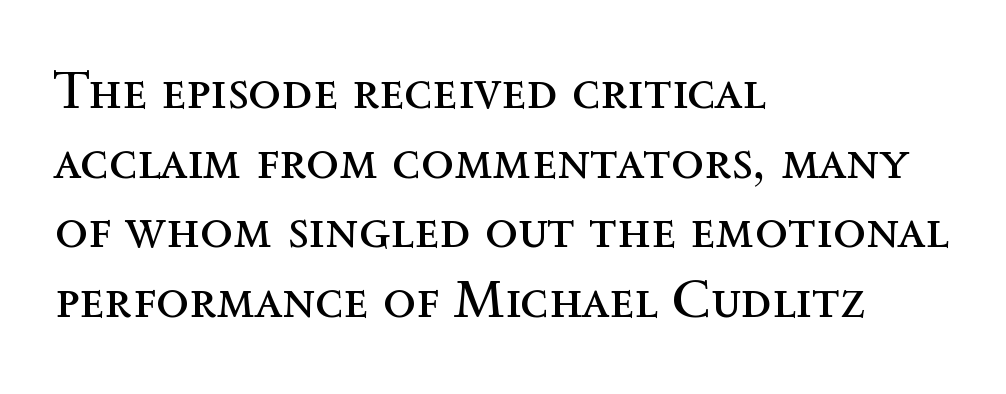
The image shows 54 px regular-weight type, upright; set left-aligned, normal line spacing (1.29x), normal letter spacing, not underlined; a medium x-height.
